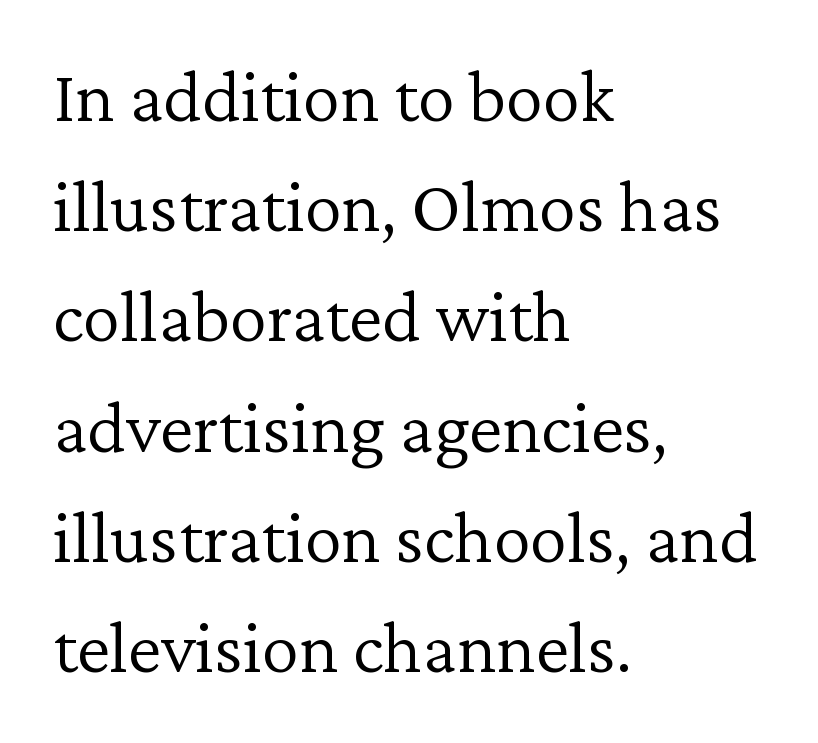
The image shows 75 px light serif type, upright; set left-aligned, normal line spacing (1.47x), normal letter spacing, not underlined; low stroke contrast and a medium x-height.
